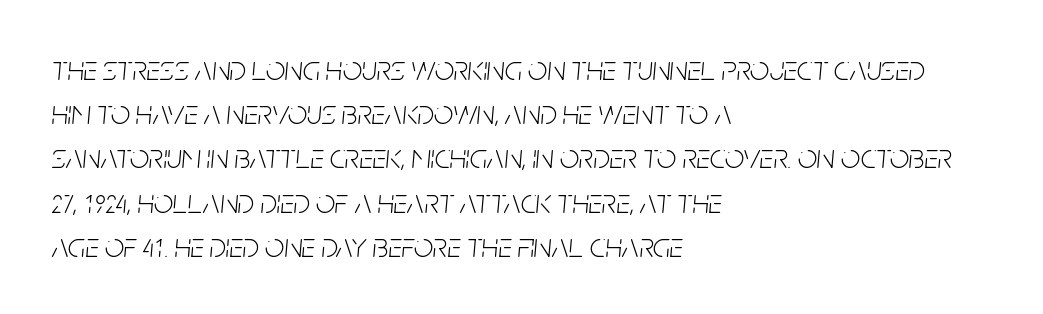
This sample is left-justified, so line endings fall wherever the words run out. The font is comparable to plain body text, perhaps lighter. A typesetter would call this leading conventional body-copy spacing. The font's italic variant was chosen for this text.
